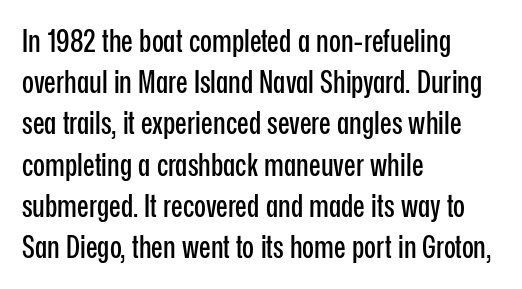
The letters sit at their default tracking, neither squeezed nor spread. Leading matches the norm, producing a regular column. A roman cut, with each character standing at attention. These lines are rendered in a variable-pitch font. Casual observation: everything's shoved over to the left. Plain, unruled lines of type.
